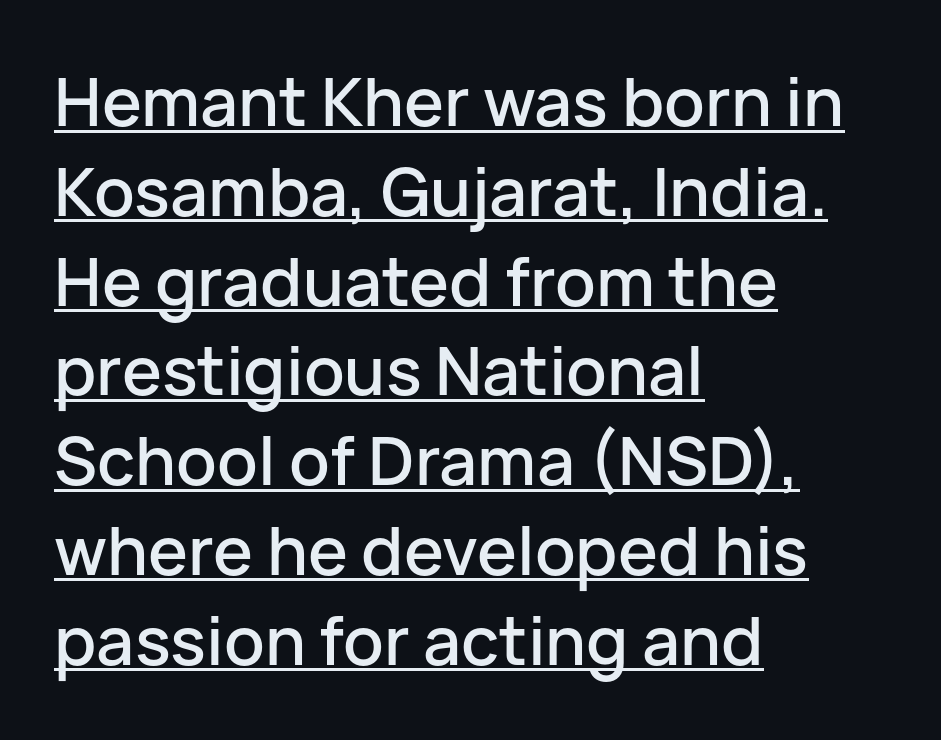
No feet cap the strokes, marking this as sans-serif type. This is underlined copy, the kind a proofreader might mark for attention. Baseline-to-baseline distance is the conventional proportion of letter height. The letters stand upright; this is a roman face. This sample has the flowing, uneven cadence of proportional lettering. The lines are quadded left.
